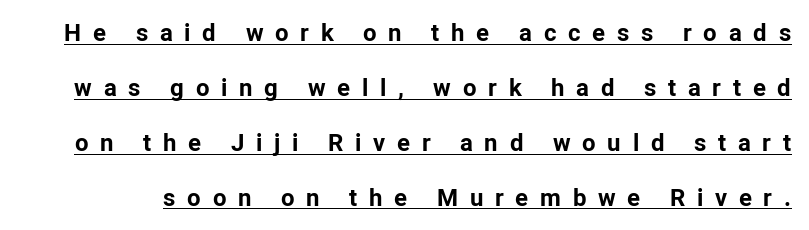
The rendering uses a large line-height, opening up the rows. Do the letters lean? They stand straight. The letters are spread apart with noticeably loose tracking. The letters are bold, with thick, heavy strokes. A continuous stroke trails under the words, as in a hyperlink.
